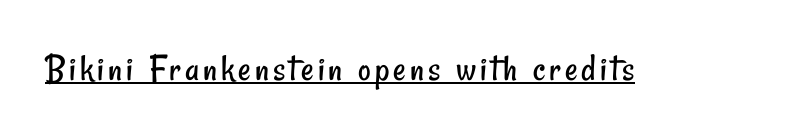
The typesetting does not lean heavy: it is not bold. Character widths vary here, with narrow letters taking less room than wide ones. The passage shown is typeset with a sans-serif family. Emphasis is given by a line drawn under the lettering.
